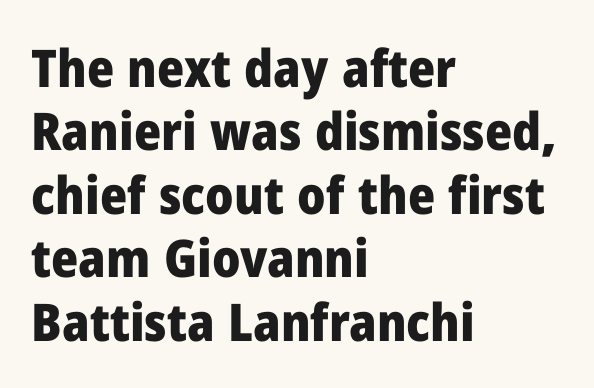
Here the glyphs are tracked normally, forming tight word shapes. Rendered with straight, roman letterforms. Caption: multi-line text, flush left, ragged right. The face used here is a sans, in the tradition of grotesques and geometrics. Each letter keeps its own natural width here, so spacing adapts to shape. The face used here has the dense, thick strokes of a bold.
